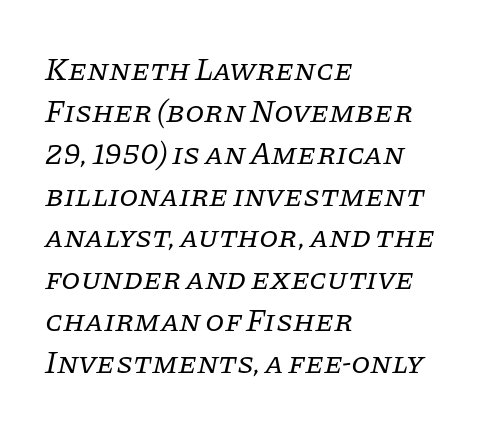
Q: Is the text bold? A: No.
Q: Is the text italic (slanted)? A: Yes, it leans right by about 11 degrees.
Q: Is the typeface a serif or a sans-serif typeface? A: Serif.
Q: Is the text underlined? A: No.
Q: How is the paragraph aligned? A: Left-aligned.
Q: Is the spacing between letters normal or unusually wide? A: Normal.
Q: Is the spacing between lines tight, normal or loose? A: Normal.
Q: Width (condensed, normal, or wide)? A: Normal.
Q: Stroke contrast? A: Low.
Q: x-height? A: Large.
Q: Monospaced? A: No.
